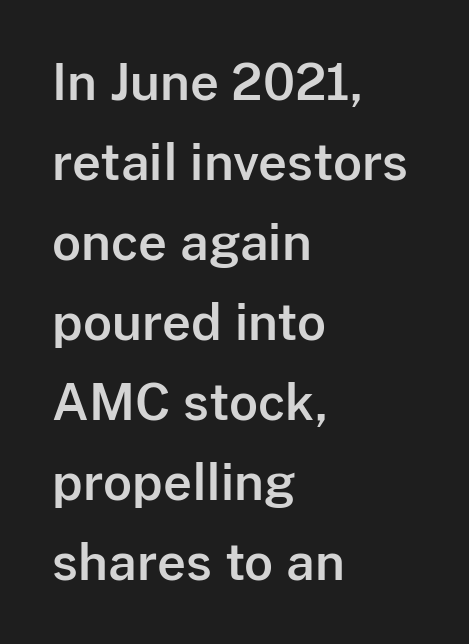
{"serif": "no", "italic": "no", "width": "normal", "stroke_contrast": "low", "x_height": "medium", "monospaced": "no", "underline": "no", "align": "left", "line_spacing": "normal", "line_spacing_ratio": 1.6, "letter_spacing": "normal", "letter_spacing_em": 0.0, "glyph_px": 50}
